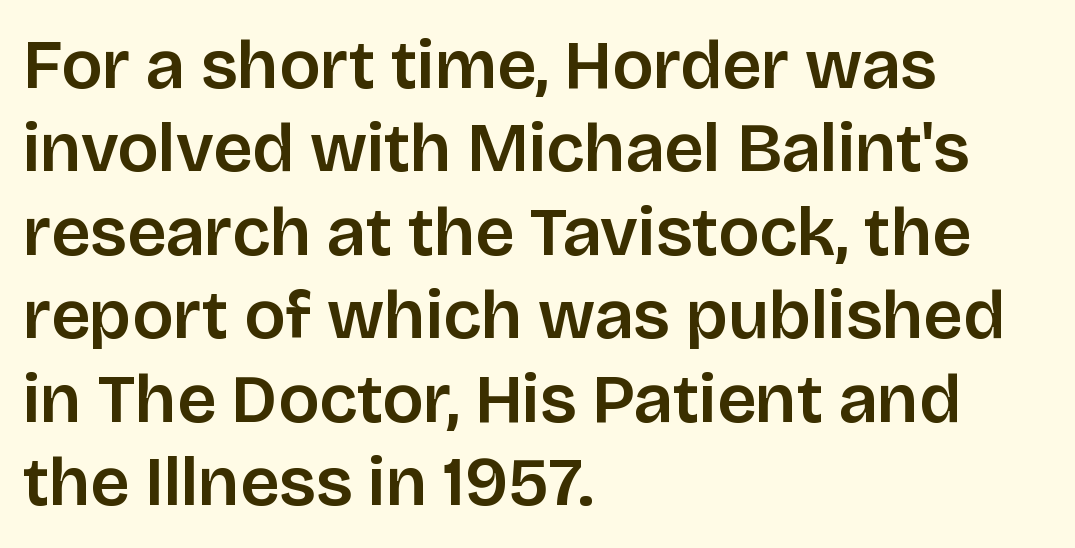
The type family on display is of the sans-serif kind. You can tell it's not italic because the verticals are truly vertical. The foot of each line stays bare and open. A typesetter would call this proportional, since set widths differ per character. Caption: multi-line text, flush left, ragged right. Nobody touched the tracking dial on this one.
